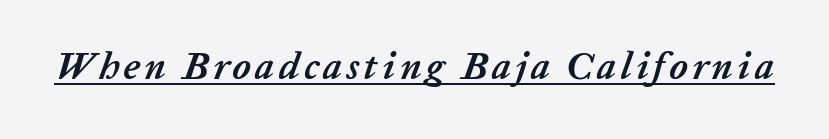
These lines carry a lot of weight — the face is fully bold. Character widths vary here, with narrow letters taking less room than wide ones. In designer terms, the underline attribute is active on this setting. The whole block is typeset with a tilt.
